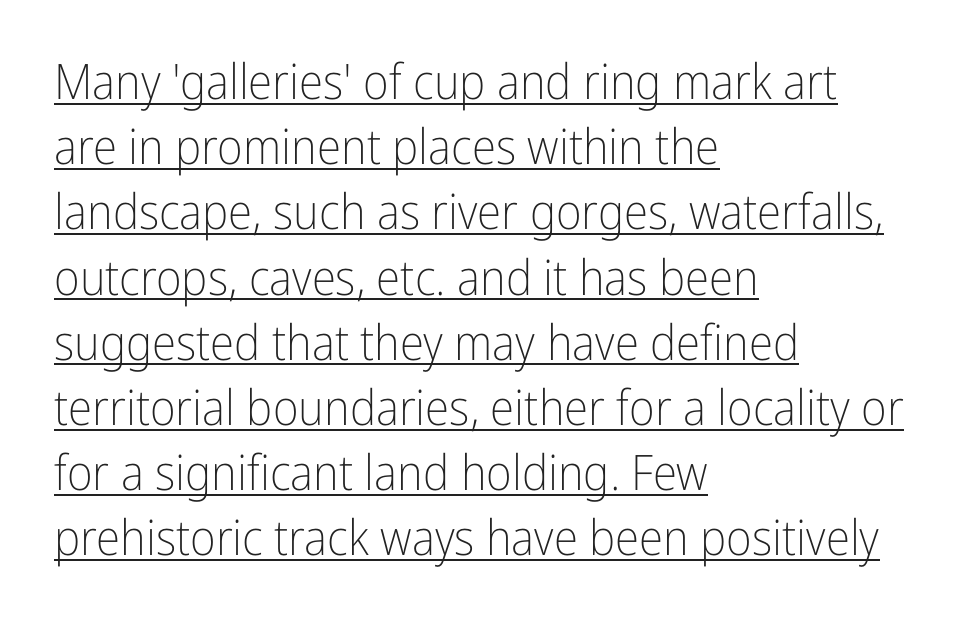
Q: Is the text bold? A: No.
Q: Is the text italic (slanted)? A: No, it is upright.
Q: Is the typeface a serif or a sans-serif typeface? A: Sans-serif.
Q: Is the text underlined? A: Yes.
Q: How is the paragraph aligned? A: Left-aligned.
Q: Is the spacing between letters normal or unusually wide? A: Normal.
Q: Is the spacing between lines tight, normal or loose? A: Normal.
Q: Width (condensed, normal, or wide)? A: Condensed.
Q: Stroke contrast? A: Low.
Q: x-height? A: Medium.
Q: Monospaced? A: No.
